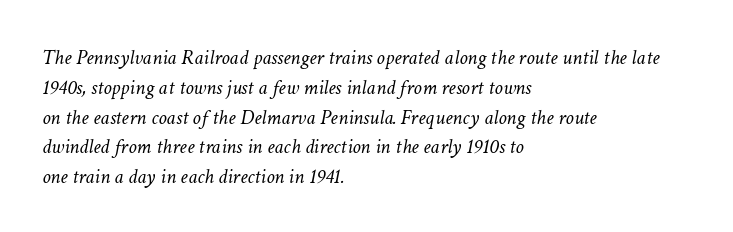
The image shows 21 px text type, italic (leaning right); set left-aligned, normal line spacing (1.42x), normal letter spacing, not underlined.
